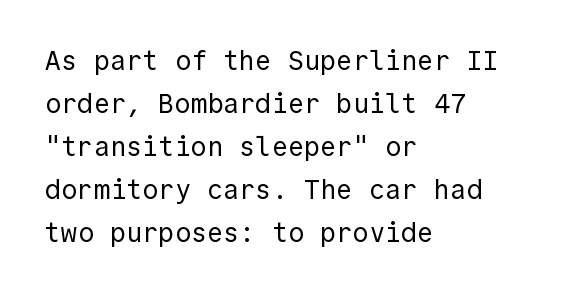
Q: Is the text bold? A: No.
Q: Is the text italic (slanted)? A: No, it is upright.
Q: Is the text underlined? A: No.
Q: How is the paragraph aligned? A: Left-aligned.
Q: Is the spacing between letters normal or unusually wide? A: Normal.
Q: Is the spacing between lines tight, normal or loose? A: Normal.
